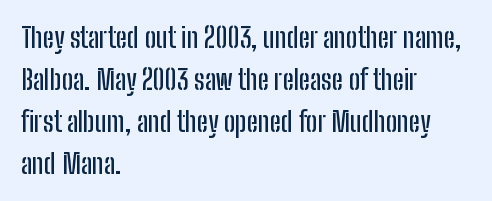
Decoration check: the copy has no underline. You can tell it's not italic because the verticals are truly vertical. Is the letter spacing exaggerated? No — it looks like the ordinary default. A classic flush-left, rag-right setting is used for this passage. Baseline-to-baseline distance is the conventional proportion of letter height.
